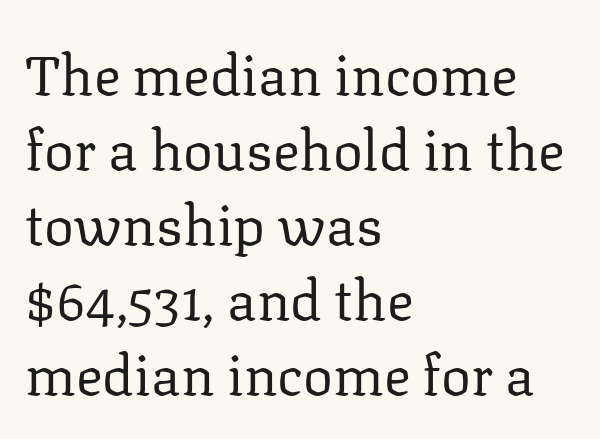
The paragraph has a hard left edge and a soft right edge. These lines are rendered in a variable-pitch font. This reads as an unemphasized weight, regular at the heaviest. A typesetter would call this leading conventional body-copy spacing. This is serif lettering, the kind often seen in printed books.
